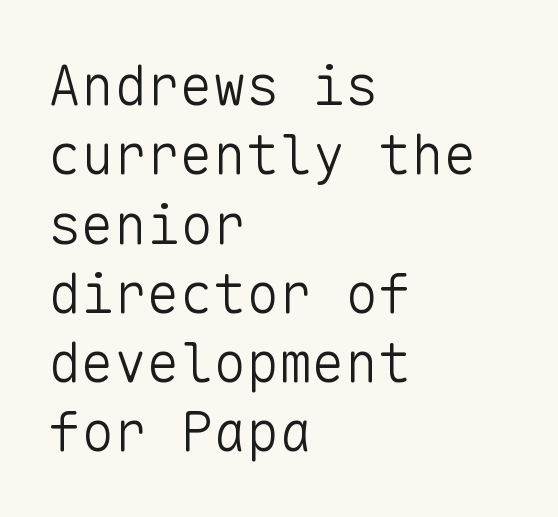
{"serif": "no", "italic": "no", "bold": "no", "weight": "light", "width": "normal", "stroke_contrast": "low", "x_height": "medium", "monospaced": "yes", "underline": "no", "align": "left", "line_spacing": "normal", "line_spacing_ratio": 1.26, "letter_spacing": "normal", "letter_spacing_em": 0.0, "glyph_px": 55}
